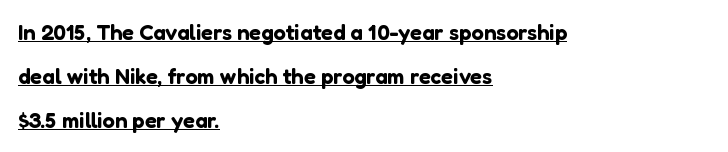
The image shows 22 px text type, upright; set left-aligned, loose line spacing (2.0x), normal letter spacing, underlined.
